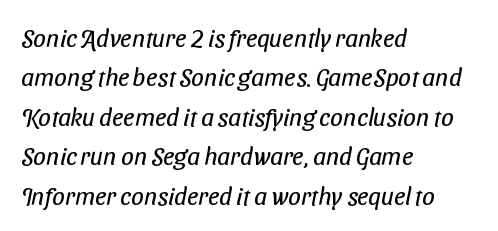
The image shows 25 px text type; set left-aligned, normal line spacing (1.58x), normal letter spacing, not underlined.
